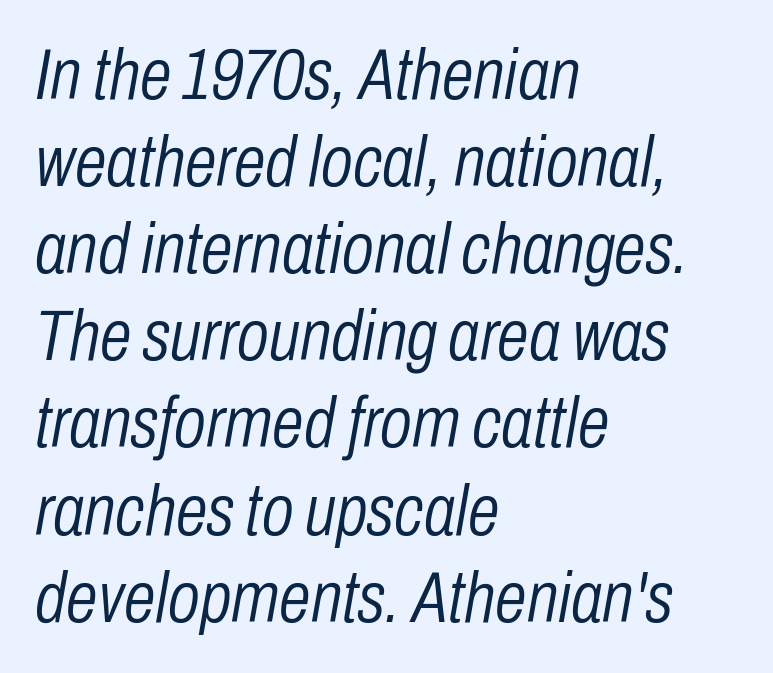
Q: Is the text bold? A: No.
Q: Is the text italic (slanted)? A: Yes, it leans right by about 10 degrees.
Q: Is the text underlined? A: No.
Q: How is the paragraph aligned? A: Left-aligned.
Q: Is the spacing between letters normal or unusually wide? A: Normal.
Q: Width (condensed, normal, or wide)? A: Condensed.
Q: Stroke contrast? A: Low.
Q: x-height? A: Medium.
Q: Monospaced? A: No.
